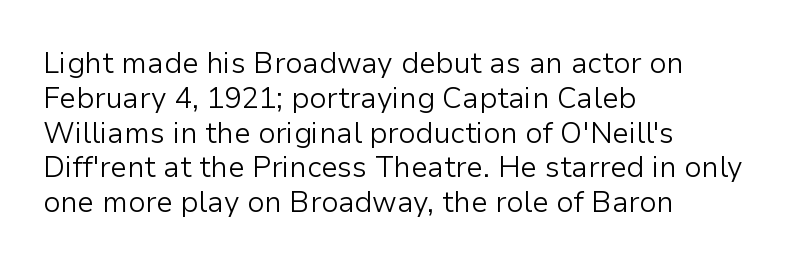
{"serif": "no", "italic": "no", "bold": "no", "weight": "light", "width": "normal", "stroke_contrast": "low", "x_height": "medium", "monospaced": "no", "underline": "no", "align": "left", "line_spacing_ratio": 1.2, "letter_spacing": "normal", "letter_spacing_em": 0.0, "glyph_px": 29}
